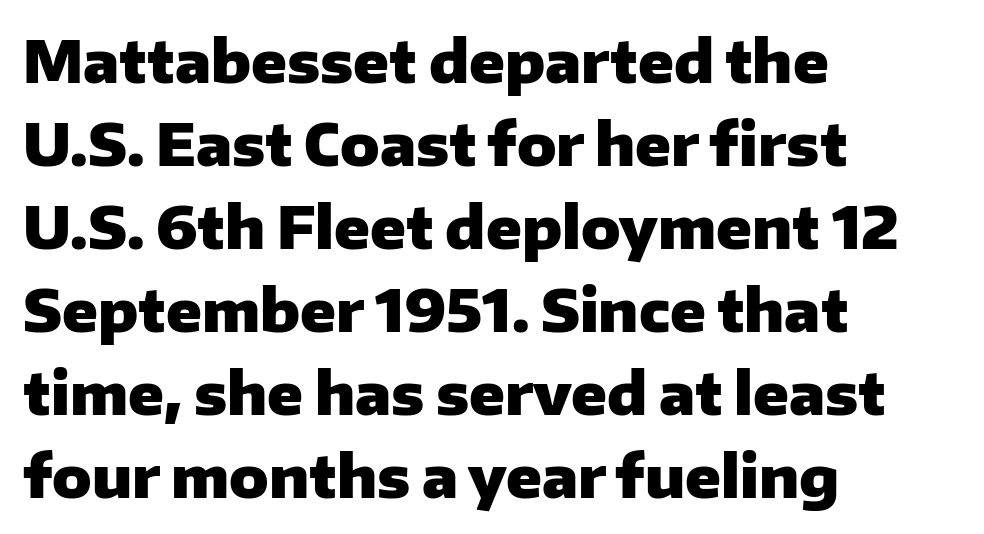
Q: Is the text bold? A: Yes.
Q: Is the text italic (slanted)? A: No, it is upright.
Q: Is the typeface a serif or a sans-serif typeface? A: Sans-serif.
Q: Is the text underlined? A: No.
Q: How is the paragraph aligned? A: Left-aligned.
Q: Is the spacing between letters normal or unusually wide? A: Normal.
Q: Is the spacing between lines tight, normal or loose? A: Normal.
Q: Width (condensed, normal, or wide)? A: Normal.
Q: Stroke contrast? A: Low.
Q: x-height? A: Medium.
Q: Monospaced? A: No.
